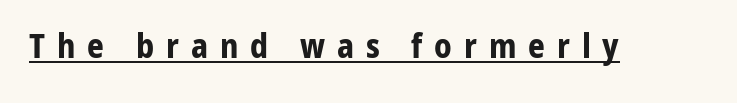
{"serif": "no", "italic": "no", "bold": "yes", "weight": "bold", "width": "normal", "stroke_contrast": "low", "x_height": "medium", "monospaced": "no", "underline": "yes", "letter_spacing": "wide", "letter_spacing_em": 0.36, "glyph_px": 33}
